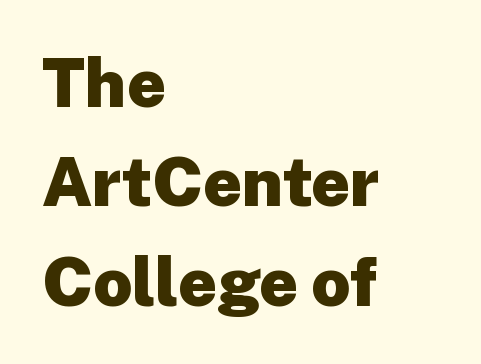
{"serif": "no", "italic": "no", "bold": "yes", "weight": "heavy", "width": "normal", "stroke_contrast": "low", "x_height": "medium", "monospaced": "no", "underline": "no", "align": "left", "line_spacing": "normal", "line_spacing_ratio": 1.46, "letter_spacing": "normal", "letter_spacing_em": 0.0, "glyph_px": 68}
